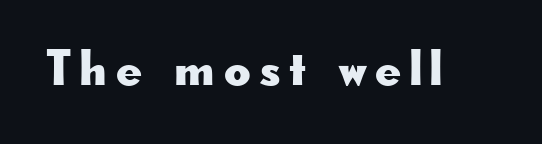
The image shows 51 px wide sans-serif type, upright; set not underlined; low stroke contrast and a small x-height.
